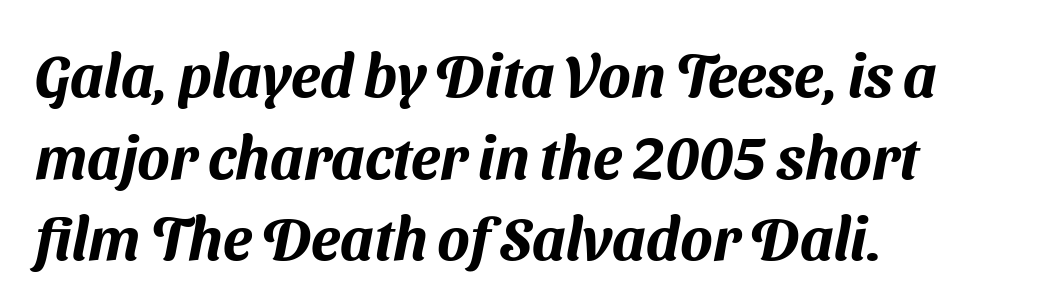
{"serif": "no", "width": "normal", "stroke_contrast": "medium", "x_height": "medium", "monospaced": "no", "underline": "no", "align": "left", "line_spacing": "normal", "line_spacing_ratio": 1.36, "letter_spacing": "normal", "letter_spacing_em": 0.0, "glyph_px": 60}
